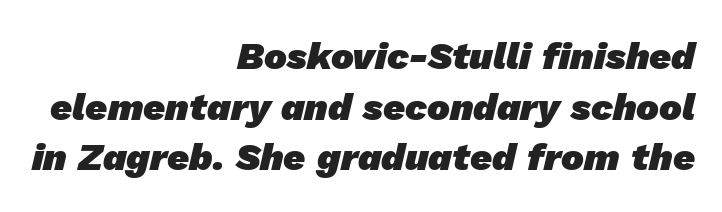
Q: Is the text bold? A: Yes.
Q: Is the typeface a serif or a sans-serif typeface? A: Sans-serif.
Q: Is the text underlined? A: No.
Q: How is the paragraph aligned? A: Right-aligned.
Q: Is the spacing between letters normal or unusually wide? A: Normal.
Q: Is the spacing between lines tight, normal or loose? A: Normal.
Q: Width (condensed, normal, or wide)? A: Normal.
Q: Stroke contrast? A: Low.
Q: x-height? A: Medium.
Q: Monospaced? A: No.
